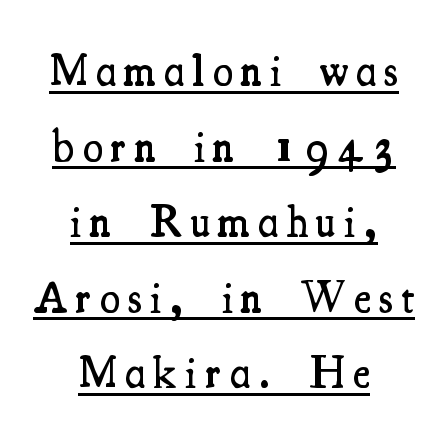
The image shows 45 px semibold, condensed serif type, upright; set centered, normal line spacing (1.68x), underlined; medium stroke contrast and a small x-height.
